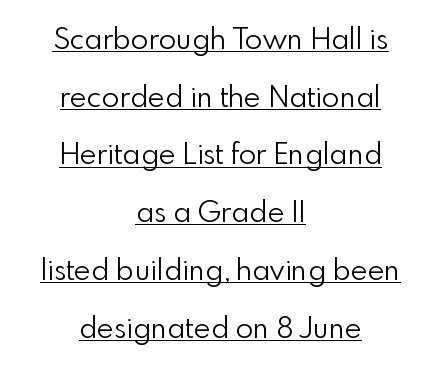
{"serif": "no", "italic": "no", "bold": "no", "weight": "light", "width": "normal", "stroke_contrast": "low", "x_height": "small", "monospaced": "no", "underline": "yes", "align": "center", "line_spacing": "loose", "line_spacing_ratio": 1.99, "letter_spacing": "normal", "letter_spacing_em": 0.0, "glyph_px": 29}
